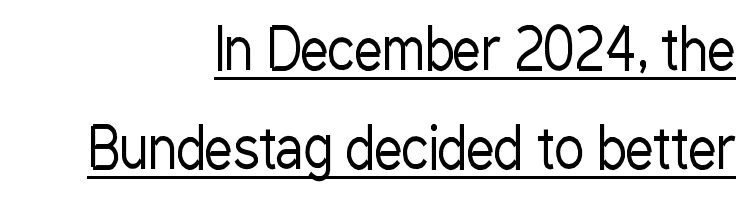
{"serif": "no", "italic": "no", "bold": "no", "weight": "regular", "width": "condensed", "stroke_contrast": "low", "x_height": "medium", "monospaced": "no", "underline": "yes", "align": "right", "line_spacing_ratio": 1.77, "letter_spacing": "normal", "letter_spacing_em": 0.0, "glyph_px": 56}
